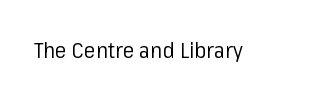
{"italic": "no", "bold": "no", "underline": "no", "letter_spacing": "normal", "letter_spacing_em": 0.0, "glyph_px": 22}
